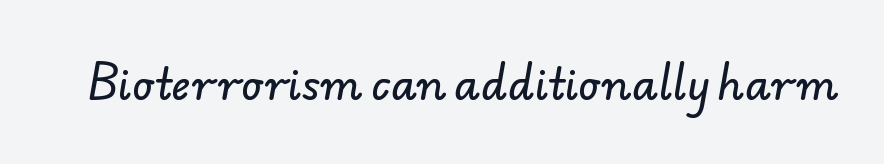
The gap between lines stays unmarked. Letter spacing: default. Looks like regular typesetting: each glyph gets only the width it needs. To sum up the face: it is a sans, with no serifs.
